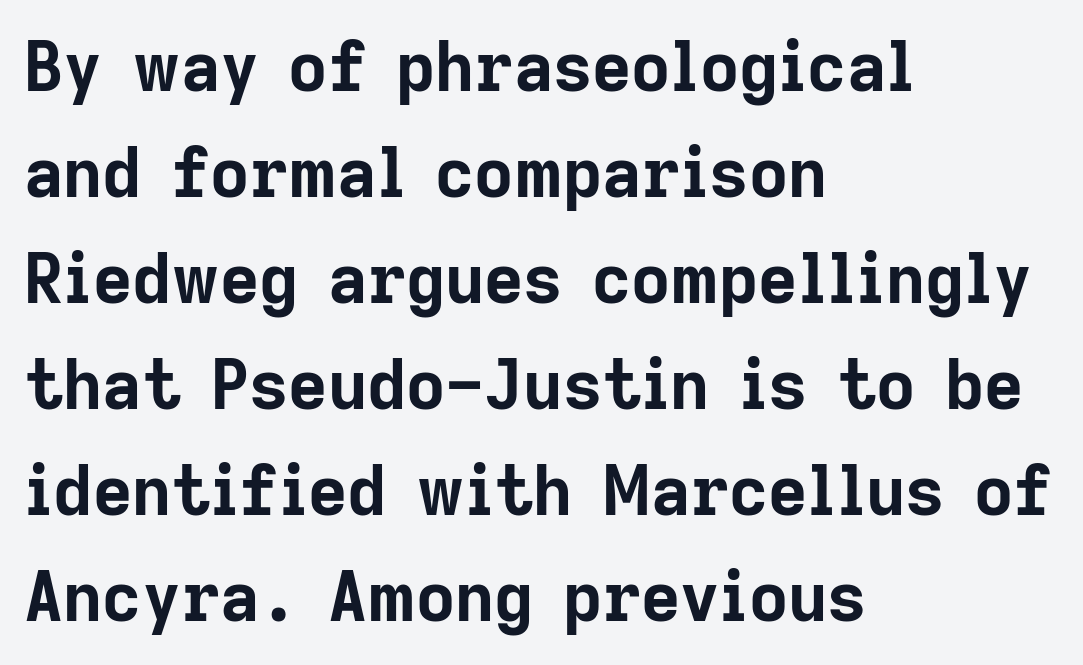
These lines carry a lot of weight — the face is fully bold. Each row of text sits above clean, open space. The space between consecutive lines is moderate. Alignment: flush left. Characters follow at the spacing the type designer built in.
